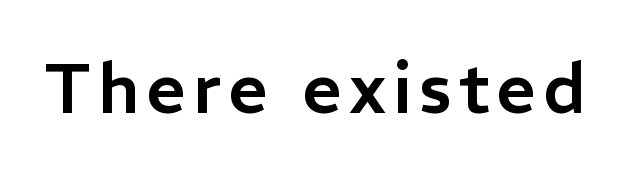
No feet cap the strokes, marking this as sans-serif type. The passage shown is typed in a proportional face where columns would drift. When letters stand straight like this, we call the style roman or upright. The specimen omits any rule beneath the text block's lines.
